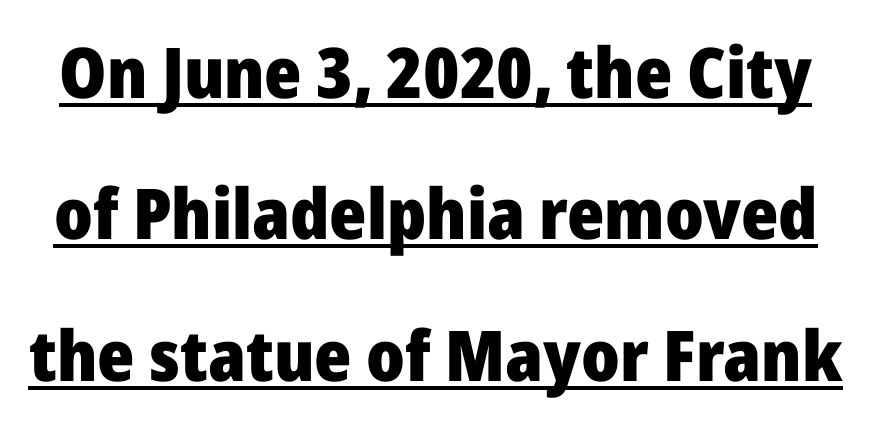
A typesetter would call this proportional, since set widths differ per character. There is no visible air inserted between adjacent glyphs. Italic: no, the glyphs are upright roman. A typesetter would label this face a sans. Compared with typical paragraphs, the rows here are farther apart. Compared with undecorated copy, this sample adds a rule below the words.
